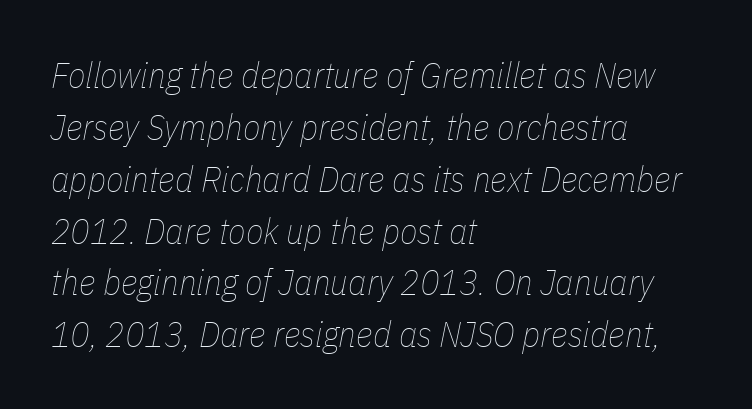
{"italic": "yes", "lean": "right", "slant_degrees": 11, "bold": "no", "weight": "thin", "width": "condensed", "stroke_contrast": "low", "x_height": "medium", "monospaced": "no", "underline": "no", "align": "left", "line_spacing": "normal", "line_spacing_ratio": 1.44, "letter_spacing": "normal", "letter_spacing_em": 0.0, "glyph_px": 36}
